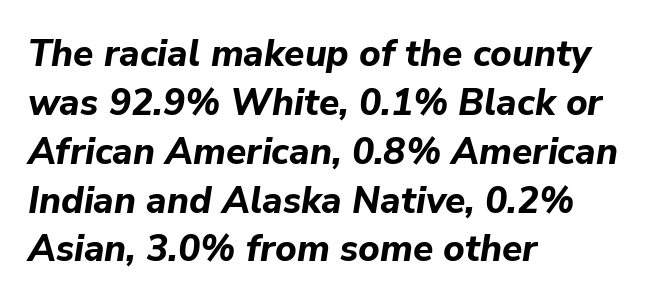
Q: Is the text bold? A: Yes.
Q: Is the text italic (slanted)? A: Yes, it leans right by about 9 degrees.
Q: Is the text underlined? A: No.
Q: How is the paragraph aligned? A: Left-aligned.
Q: Is the spacing between letters normal or unusually wide? A: Normal.
Q: Is the spacing between lines tight, normal or loose? A: Normal.
Q: Width (condensed, normal, or wide)? A: Normal.
Q: Stroke contrast? A: Low.
Q: x-height? A: Medium.
Q: Monospaced? A: No.
